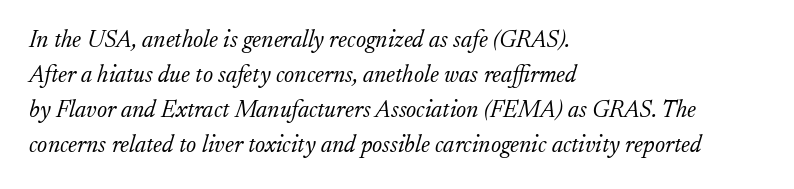
Q: Is the text bold? A: No.
Q: Is the text italic (slanted)? A: Yes, it leans right by about 17 degrees.
Q: Is the text underlined? A: No.
Q: How is the paragraph aligned? A: Left-aligned.
Q: Is the spacing between letters normal or unusually wide? A: Normal.
Q: Is the spacing between lines tight, normal or loose? A: Normal.
